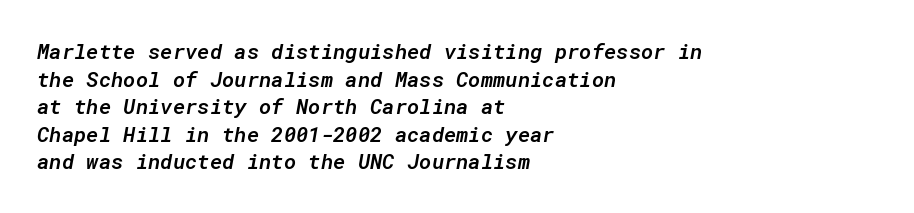
The image shows 21 px text type, italic (leaning right); set left-aligned, normal line spacing (1.31x), normal letter spacing, not underlined.
